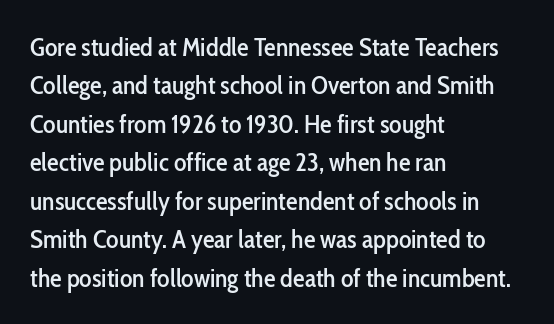
These lines keep a tight, regular rhythm from letter to letter. A student would call this left alignment; a typographer would say flush left, rag right. Descenders are the only things crossing below the line. Evenly set lines give the paragraph a standard silhouette. Ordinary non-slanted type is in use.
